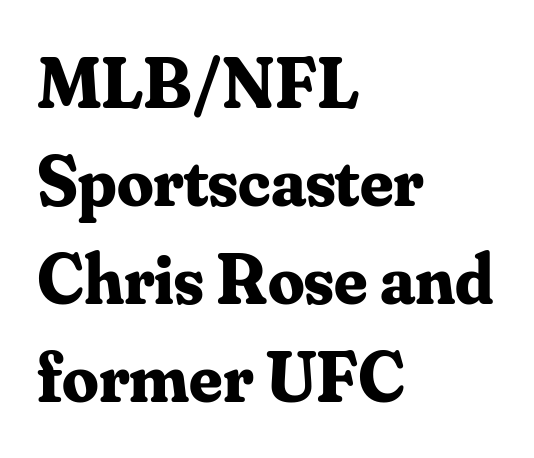
Q: Is the text bold? A: Yes.
Q: Is the text italic (slanted)? A: No, it is upright.
Q: Is the typeface a serif or a sans-serif typeface? A: Serif.
Q: Is the text underlined? A: No.
Q: How is the paragraph aligned? A: Left-aligned.
Q: Is the spacing between letters normal or unusually wide? A: Normal.
Q: Is the spacing between lines tight, normal or loose? A: Normal.
Q: Width (condensed, normal, or wide)? A: Normal.
Q: Stroke contrast? A: Medium.
Q: x-height? A: Small.
Q: Monospaced? A: No.
